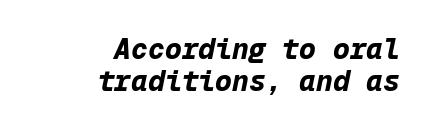
Q: Is the text bold? A: Yes.
Q: Is the text italic (slanted)? A: Yes, it leans right by about 12 degrees.
Q: Is the text underlined? A: No.
Q: How is the paragraph aligned? A: Right-aligned.
Q: Is the spacing between letters normal or unusually wide? A: Normal.
Q: Is the spacing between lines tight, normal or loose? A: Tight.
Q: Width (condensed, normal, or wide)? A: Normal.
Q: Stroke contrast? A: Low.
Q: x-height? A: Medium.
Q: Monospaced? A: Yes.
